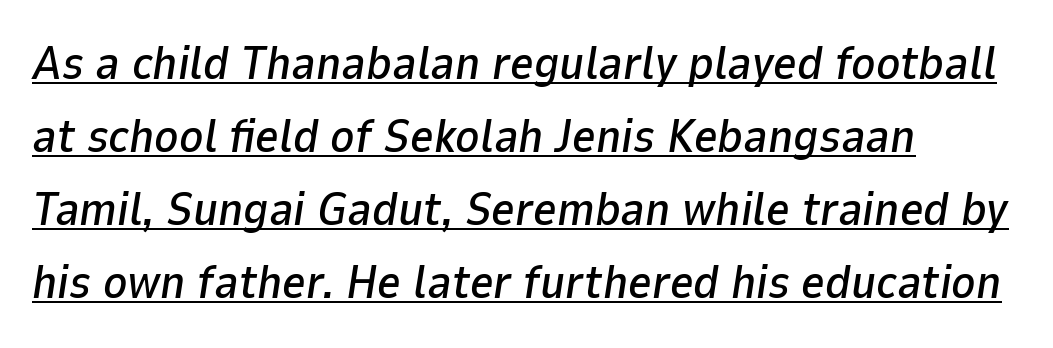
The image shows 46 px text type, italic (leaning right); set left-aligned, normal line spacing (1.59x), normal letter spacing, underlined; low stroke contrast and a medium x-height.
